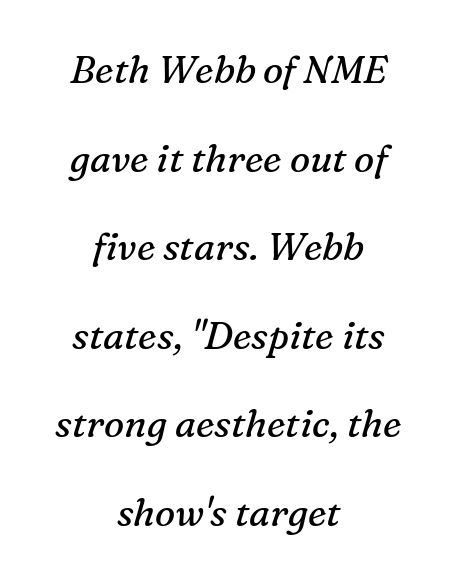
Descender tails drop into unmarked territory. What kind of face is this? One with serifs. Rendered with sloped, italic letterforms. These lines keep a tight, regular rhythm from letter to letter. Spacing verdict: proportional, widths tailored to each character.
